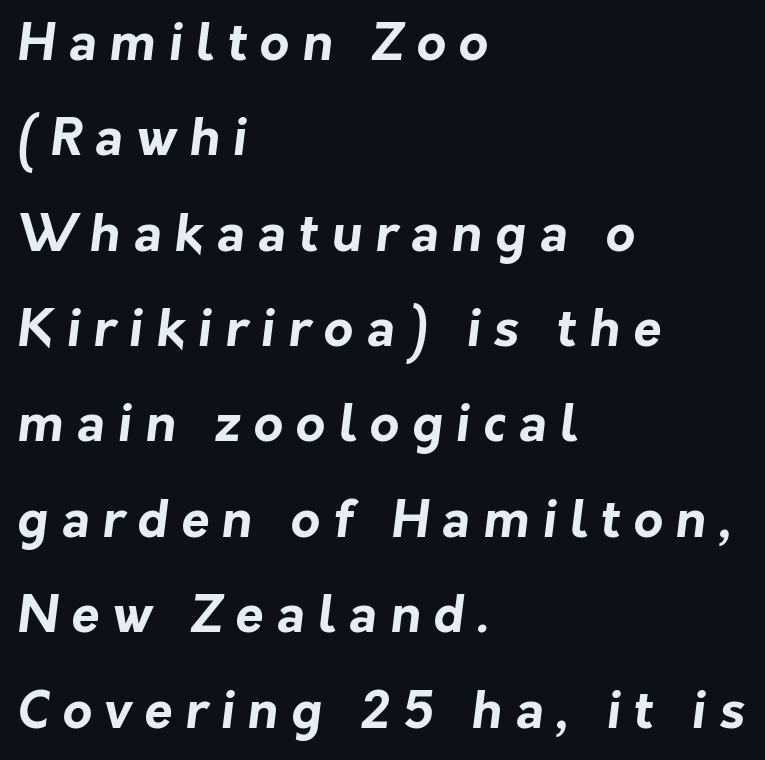
The image shows 51 px bold sans-serif type; set left-aligned, line spacing 1.87x, unusually wide letter spacing (+0.25 em), not underlined; low stroke contrast and a medium x-height.
